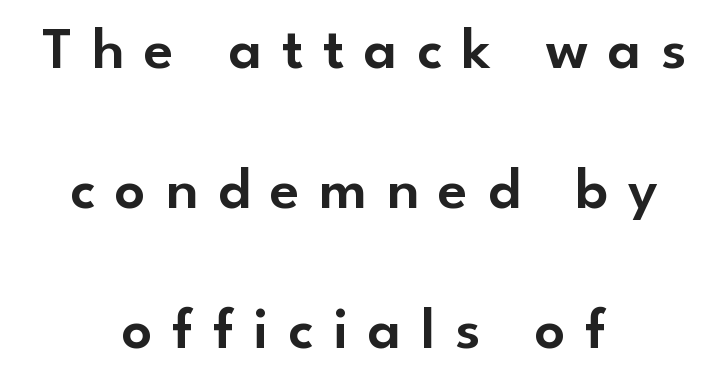
Q: Is the text italic (slanted)? A: No, it is upright.
Q: Is the typeface a serif or a sans-serif typeface? A: Sans-serif.
Q: Is the text underlined? A: No.
Q: How is the paragraph aligned? A: Centered.
Q: Is the spacing between letters normal or unusually wide? A: Unusually wide.
Q: Is the spacing between lines tight, normal or loose? A: Loose.
Q: Width (condensed, normal, or wide)? A: Normal.
Q: Stroke contrast? A: Low.
Q: x-height? A: Small.
Q: Monospaced? A: No.
